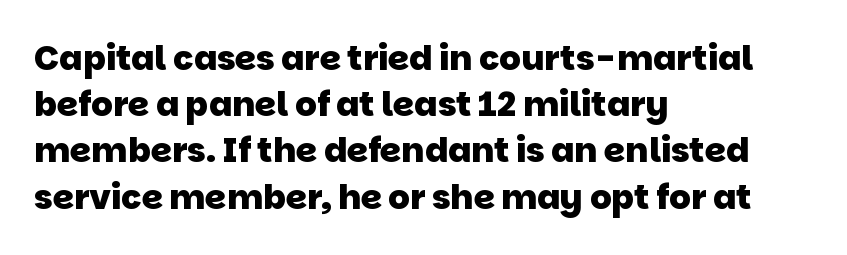
The image shows 34 px heavy sans-serif type; set left-aligned, normal line spacing (1.36x), normal letter spacing, not underlined; low stroke contrast and a large x-height.
